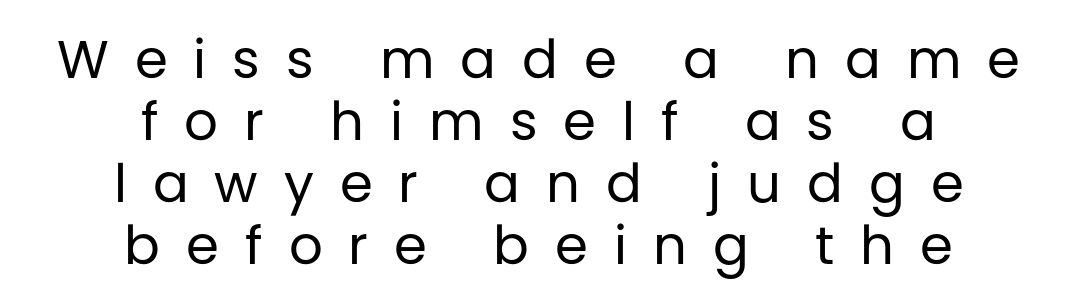
The image shows 53 px regular-weight sans-serif type, upright; set centered, line spacing 1.17x, unusually wide letter spacing (+0.49 em), not underlined; low stroke contrast and a large x-height.
